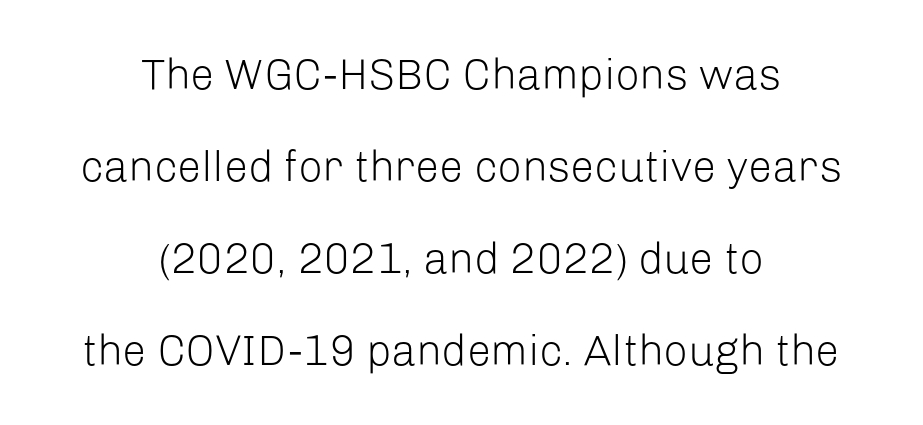
Proportional: the letters do not fall into vertical columns. Between one letter and the next there's only the usual sliver of space. Check where the strokes stop: nothing finishes them off — pure sans. The strokes are not fattened; the text isn't bold. The baseline area is clear.
